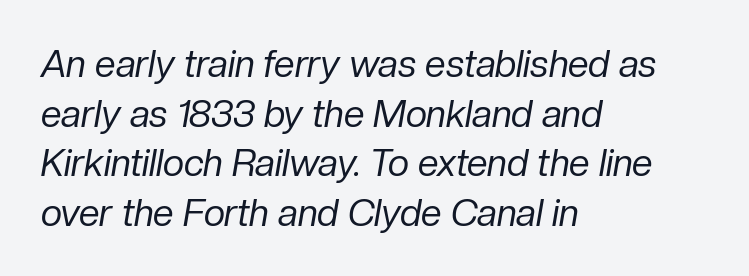
{"italic": "yes", "lean": "right", "slant_degrees": 10, "bold": "no", "weight": "regular", "width": "normal", "stroke_contrast": "low", "x_height": "medium", "monospaced": "no", "underline": "no", "align": "left", "line_spacing": "normal", "line_spacing_ratio": 1.34, "letter_spacing": "normal", "letter_spacing_em": 0.0, "glyph_px": 37}
